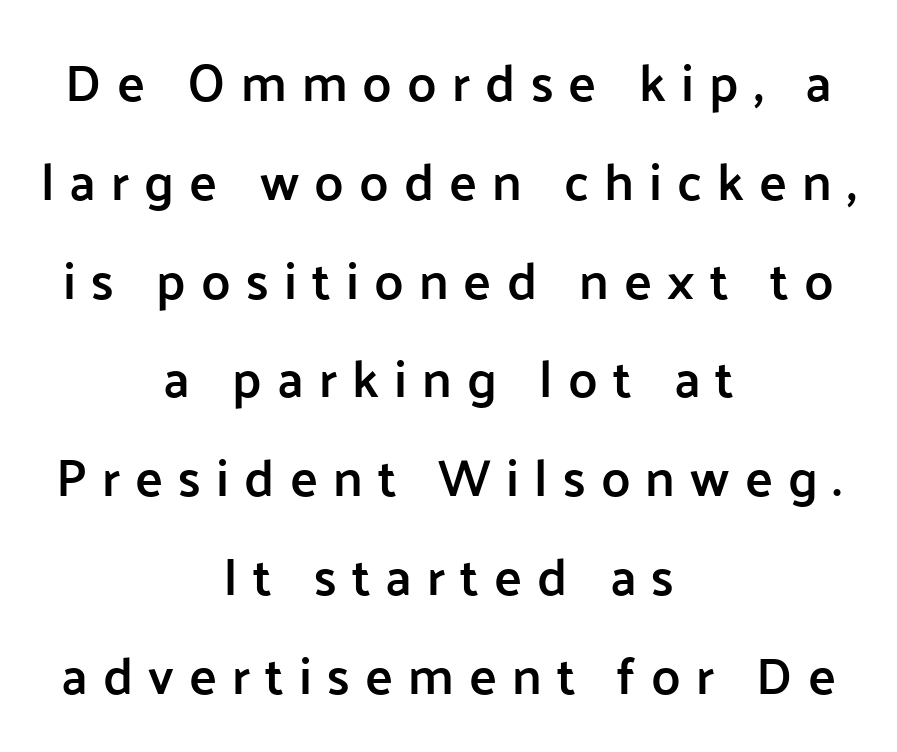
{"serif": "no", "italic": "no", "bold": "semi", "weight": "semibold", "width": "normal", "stroke_contrast": "low", "x_height": "medium", "monospaced": "no", "underline": "no", "align": "center", "line_spacing": "loose", "line_spacing_ratio": 1.9, "letter_spacing": "wide", "letter_spacing_em": 0.29, "glyph_px": 52}
